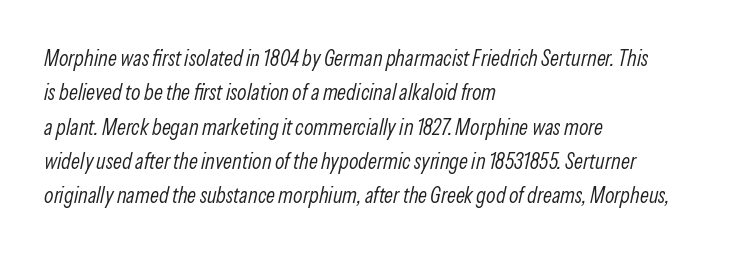
{"italic": "yes", "lean": "right", "slant_degrees": 13, "bold": "no", "underline": "no", "align": "left", "line_spacing": "normal", "line_spacing_ratio": 1.56, "letter_spacing": "normal", "letter_spacing_em": 0.0, "glyph_px": 22}
